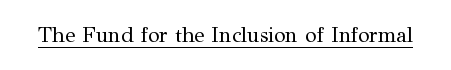
Q: Is the text bold? A: No.
Q: Is the text italic (slanted)? A: No, it is upright.
Q: Is the text underlined? A: Yes.
Q: Is the spacing between letters normal or unusually wide? A: Normal.
